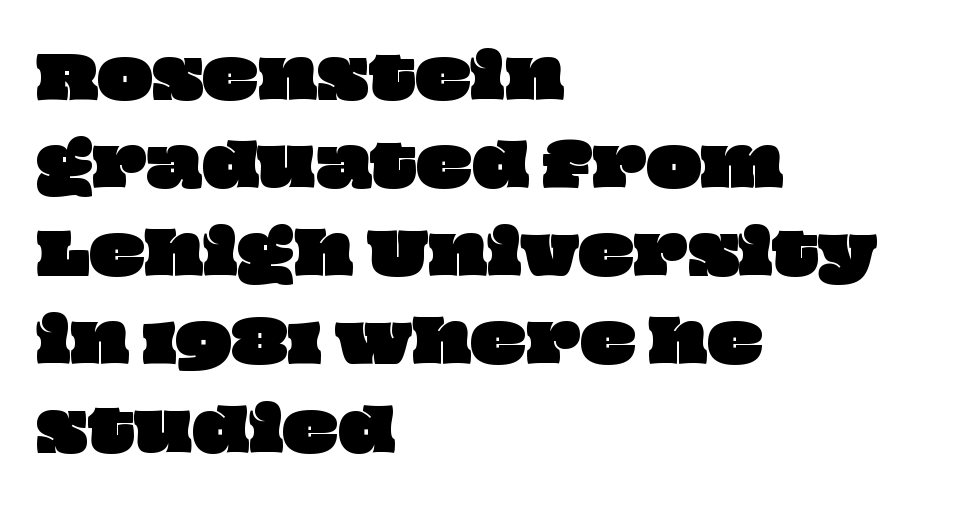
Q: Is the text underlined? A: No.
Q: How is the paragraph aligned? A: Left-aligned.
Q: Is the spacing between letters normal or unusually wide? A: Normal.
Q: Is the spacing between lines tight, normal or loose? A: Normal.
Q: Width (condensed, normal, or wide)? A: Wide.
Q: Stroke contrast? A: Low.
Q: x-height? A: Large.
Q: Monospaced? A: No.
